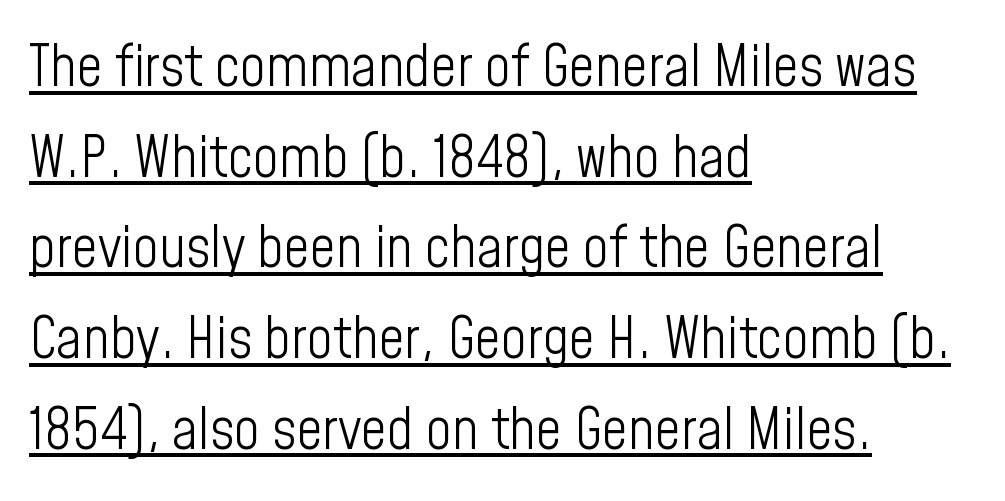
{"serif": "no", "italic": "no", "bold": "no", "weight": "light", "width": "condensed", "stroke_contrast": "low", "x_height": "medium", "monospaced": "no", "underline": "yes", "align": "left", "line_spacing": "normal", "line_spacing_ratio": 1.59, "letter_spacing": "normal", "letter_spacing_em": 0.0, "glyph_px": 57}
